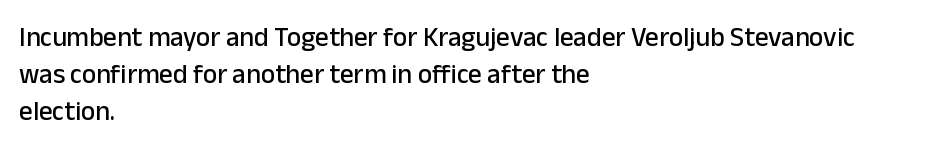
A typesetter would call this zero additional tracking. Notice how descenders clear the ascenders below comfortably — that's standard leading. Ordinary non-slanted type is in use. Letters rest on an invisible, unmarked baseline.
